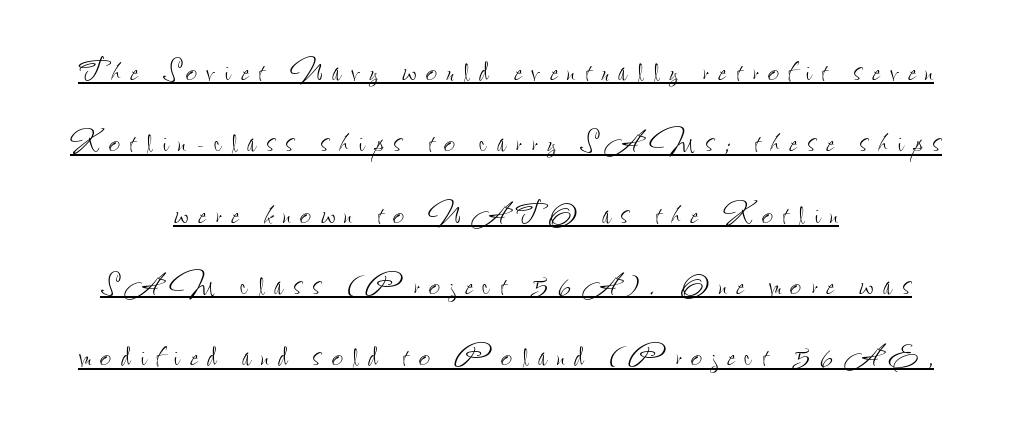
Q: Is the text bold? A: No.
Q: Is the text italic (slanted)? A: Yes.
Q: Is the text underlined? A: Yes.
Q: How is the paragraph aligned? A: Centered.
Q: Is the spacing between letters normal or unusually wide? A: Unusually wide.
Q: Width (condensed, normal, or wide)? A: Condensed.
Q: Stroke contrast? A: Low.
Q: x-height? A: Small.
Q: Monospaced? A: No.
